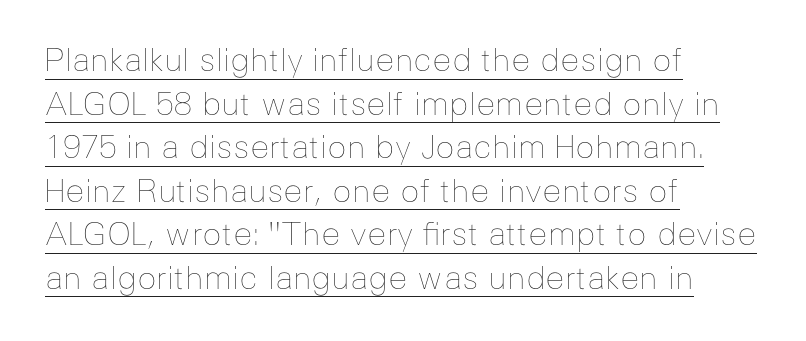
{"italic": "no", "bold": "no", "weight": "thin", "width": "normal", "stroke_contrast": "low", "x_height": "medium", "monospaced": "no", "underline": "yes", "align": "left", "line_spacing": "normal", "line_spacing_ratio": 1.36, "letter_spacing": "normal", "letter_spacing_em": 0.0, "glyph_px": 32}
